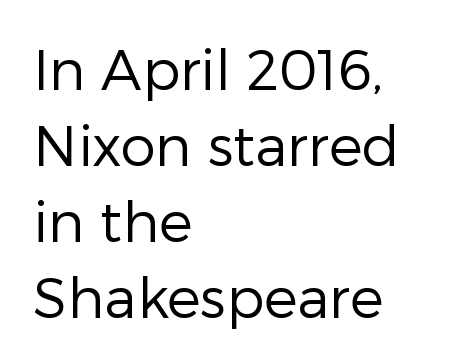
The image shows 56 px regular-weight sans-serif type, upright; set left-aligned, normal line spacing (1.36x), normal letter spacing, not underlined; low stroke contrast and a medium x-height.
